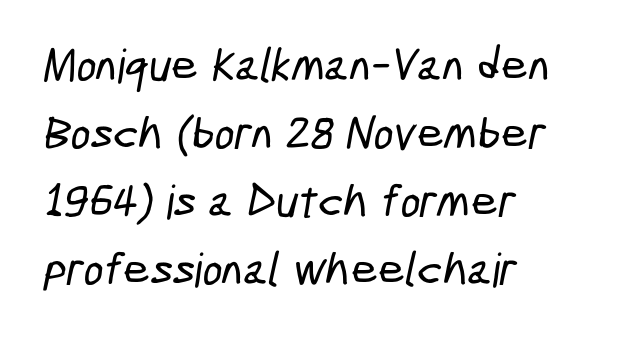
{"serif": "no", "width": "condensed", "stroke_contrast": "low", "x_height": "medium", "monospaced": "no", "underline": "no", "align": "left", "line_spacing": "normal", "line_spacing_ratio": 1.45, "letter_spacing": "normal", "letter_spacing_em": 0.0, "glyph_px": 47}
